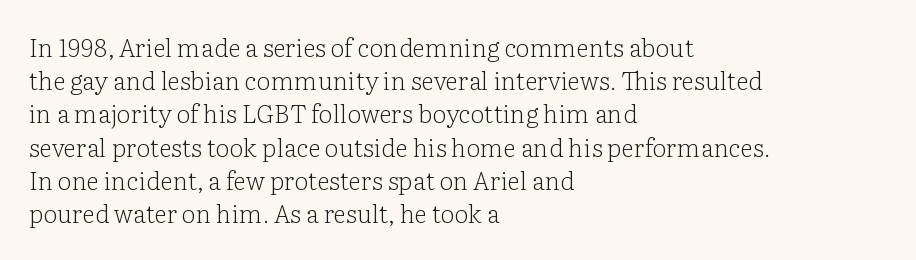
The image shows 25 px text type, upright; set left-aligned, normal line spacing (1.33x), normal letter spacing, not underlined.
